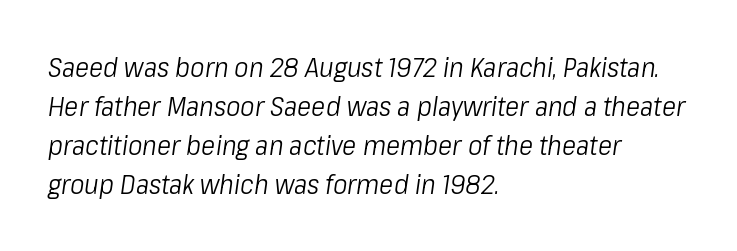
{"italic": "yes", "lean": "right", "slant_degrees": 8, "bold": "no", "underline": "no", "align": "left", "line_spacing": "normal", "line_spacing_ratio": 1.45, "letter_spacing": "normal", "letter_spacing_em": 0.0, "glyph_px": 27}
